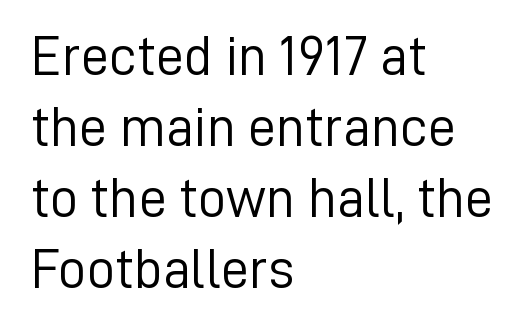
The image shows 56 px light sans-serif type, upright; set left-aligned, normal line spacing (1.27x), normal letter spacing, not underlined; low stroke contrast and a medium x-height.
